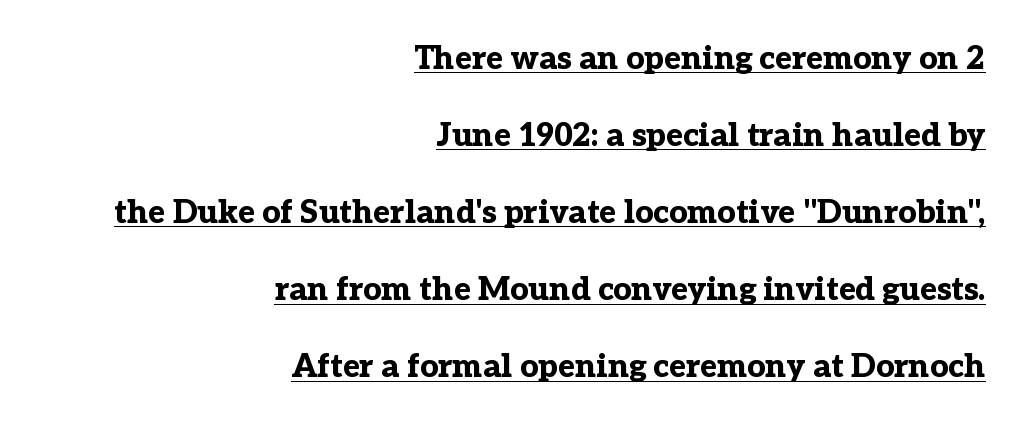
{"serif": "yes", "italic": "no", "bold": "yes", "weight": "bold", "width": "normal", "stroke_contrast": "low", "x_height": "medium", "monospaced": "no", "underline": "yes", "align": "right", "line_spacing": "loose", "line_spacing_ratio": 2.41, "letter_spacing": "normal", "letter_spacing_em": 0.0, "glyph_px": 32}
